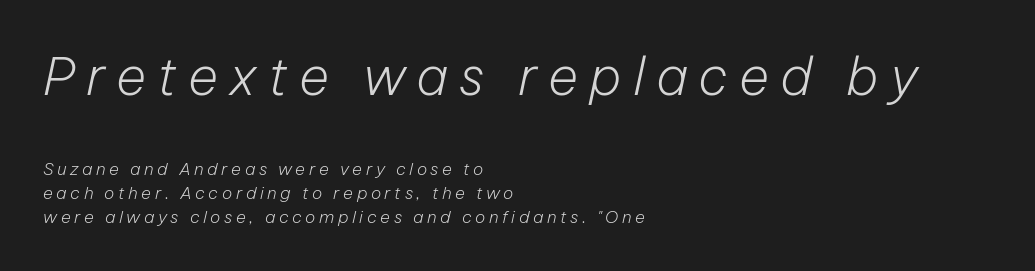
The image shows 52 px light type, italic (leaning right); set left-aligned, normal line spacing (1.41x), unusually wide letter spacing (+0.21 em), not underlined; the first (top) block is 3.06x larger; low stroke contrast and a medium x-height.
